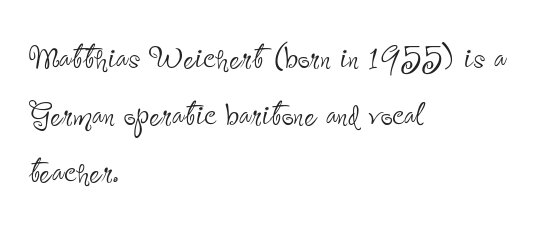
{"serif": "no", "bold": "no", "weight": "thin", "width": "condensed", "stroke_contrast": "low", "x_height": "small", "monospaced": "no", "underline": "no", "align": "left", "line_spacing": "normal", "line_spacing_ratio": 1.32, "letter_spacing": "normal", "letter_spacing_em": 0.0, "glyph_px": 43}
